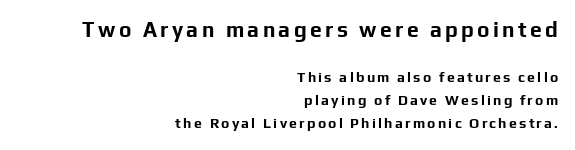
The image shows 21 px bold type, upright; set right-aligned, normal line spacing (1.64x), not underlined; the first (top) block is 1.5x larger.
